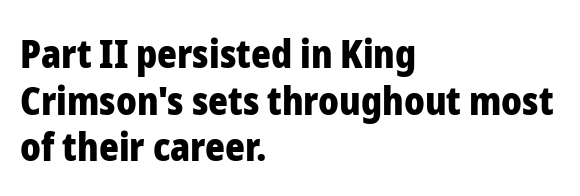
Q: Is the text bold? A: Yes.
Q: Is the text italic (slanted)? A: No, it is upright.
Q: Is the typeface a serif or a sans-serif typeface? A: Sans-serif.
Q: Is the text underlined? A: No.
Q: How is the paragraph aligned? A: Left-aligned.
Q: Is the spacing between letters normal or unusually wide? A: Normal.
Q: Width (condensed, normal, or wide)? A: Normal.
Q: Stroke contrast? A: Low.
Q: x-height? A: Medium.
Q: Monospaced? A: No.
